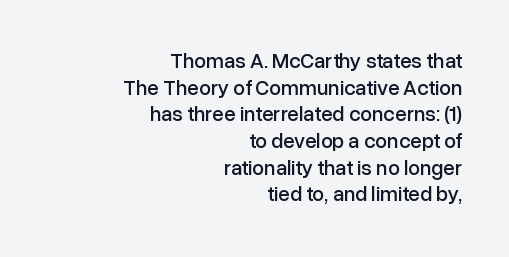
Letters rest on an invisible, unmarked baseline. These lines were composed using upright roman letters. The rows are spaced the way most documents space them. Caption: multi-line text, flush right, ragged left. Tracking value appears to be zero — textbook default spacing.
